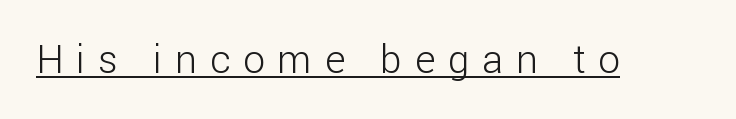
The image shows 39 px light sans-serif type, upright; set unusually wide letter spacing (+0.33 em), underlined; low stroke contrast and a medium x-height.
